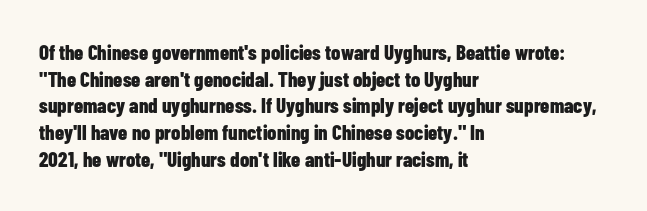
Honestly, the row spacing looks completely unremarkable. Posture: upright roman. Plenty of ink on the page — the face is bold. Typeset ragged right — the left edge is the straight one.
